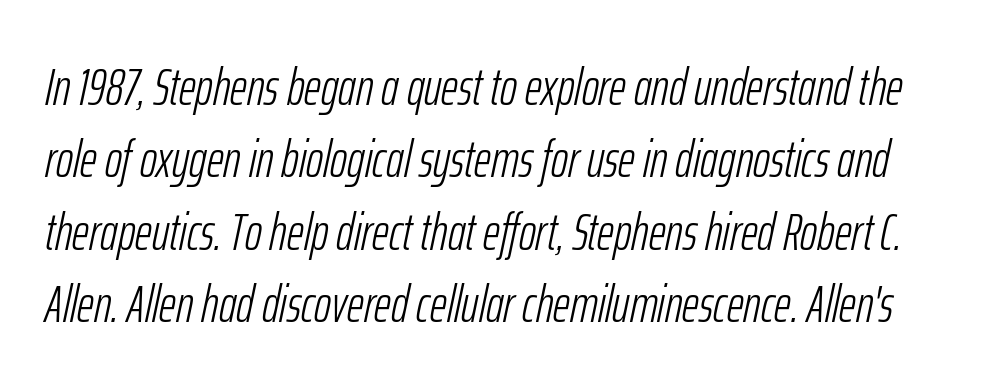
Q: Is the text bold? A: No.
Q: Is the text italic (slanted)? A: Yes, it leans right by about 12 degrees.
Q: Is the text underlined? A: No.
Q: Is the spacing between letters normal or unusually wide? A: Normal.
Q: Is the spacing between lines tight, normal or loose? A: Normal.
Q: Width (condensed, normal, or wide)? A: Condensed.
Q: Stroke contrast? A: Low.
Q: x-height? A: Medium.
Q: Monospaced? A: No.
